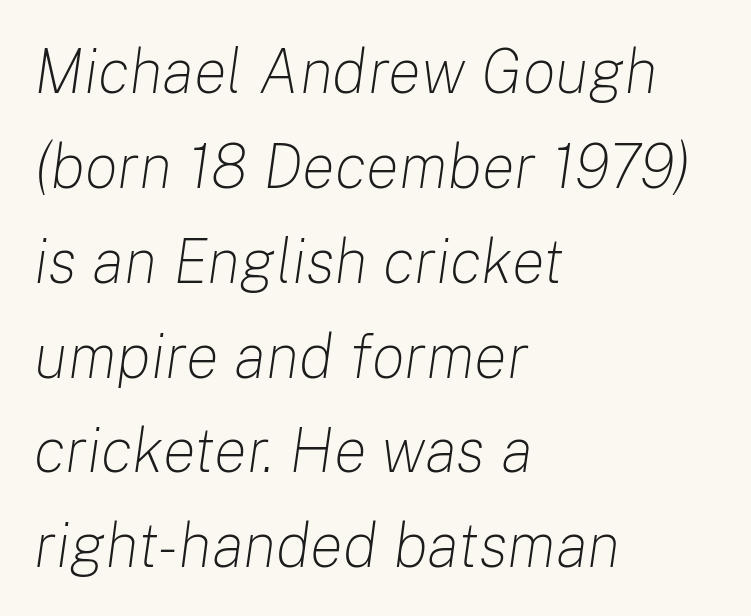
You could not count columns in this text — the font is proportionally spaced. The typography opts for an oblique posture over an upright one. The foot of each line stays bare and open. The characters are drawn with everyday or finer stroke widths.
